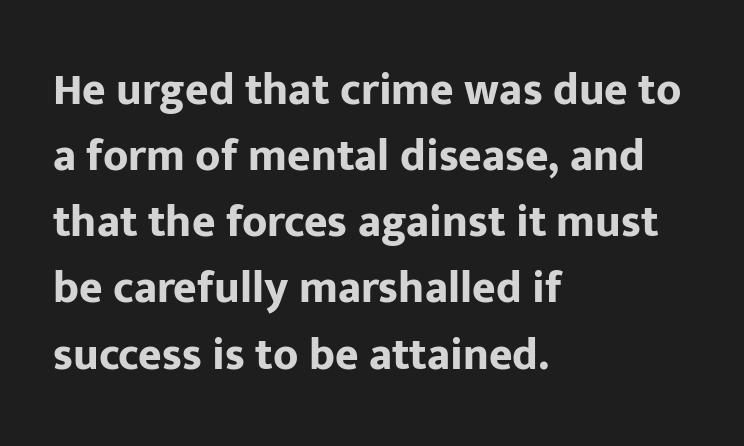
The image shows 45 px bold sans-serif type, upright; set left-aligned, normal line spacing (1.47x), normal letter spacing, not underlined; low stroke contrast and a medium x-height.
